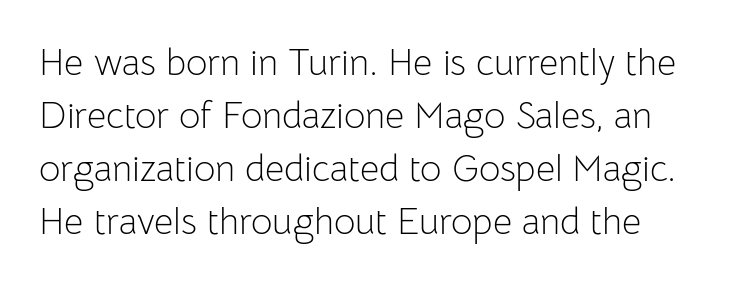
{"serif": "no", "italic": "no", "bold": "no", "weight": "light", "width": "normal", "stroke_contrast": "low", "x_height": "medium", "monospaced": "no", "underline": "no", "align": "left", "line_spacing": "normal", "line_spacing_ratio": 1.43, "letter_spacing": "normal", "letter_spacing_em": 0.0, "glyph_px": 37}
